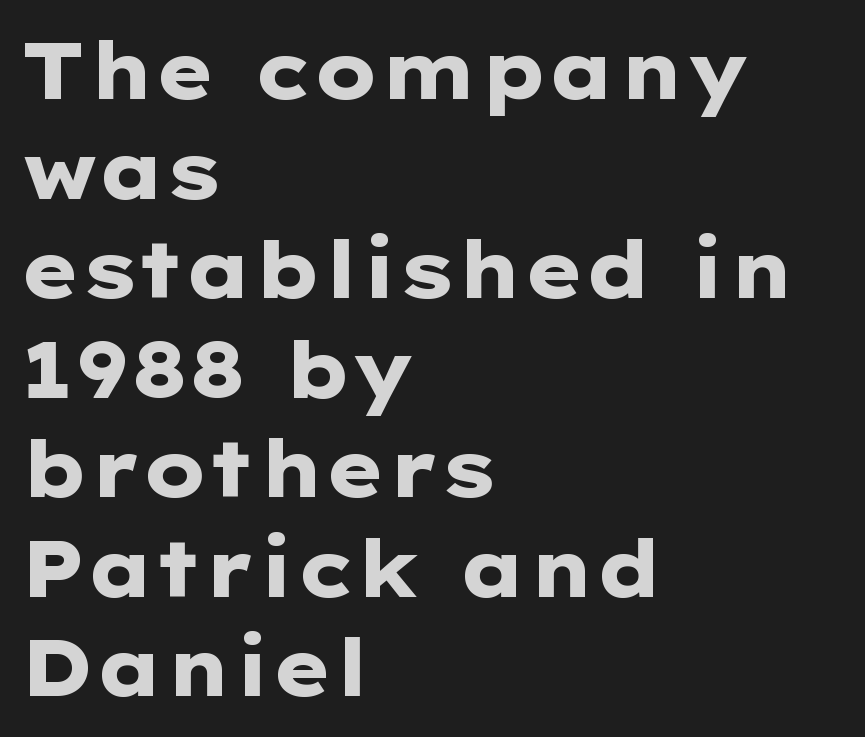
You could not count columns in this text — the font is proportionally spaced. This sample uses an upright cut, with every glyph sitting square on the baseline. Successive baselines arrive at the customary interval. A clean baseline with only descenders dipping below it. Every letter is thick-stroked: bold, no question. The paragraph shown leans on its left margin.
